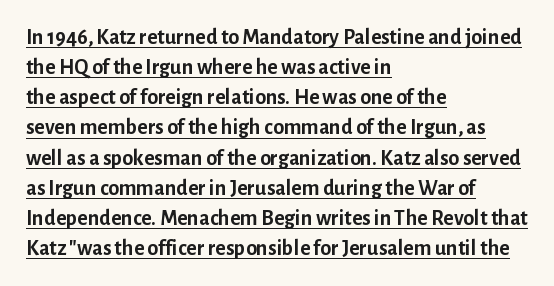
Short and long lines alike share a common starting point at left. This sample uses plain, unmodified letter spacing. How heavy is the stroke? Heavy — this is a bold. Tall strokes in this sample are plumb rather than angled.
